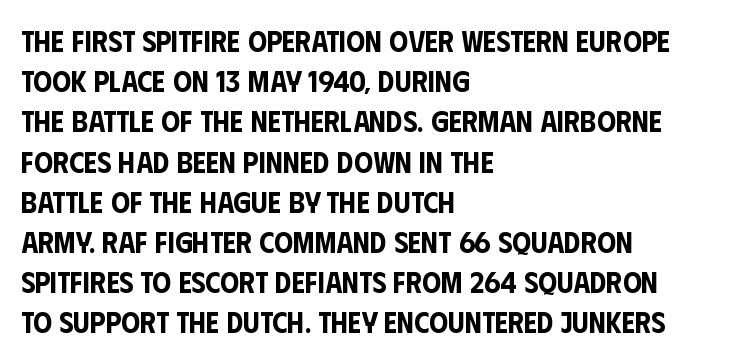
The image shows 30 px condensed sans-serif type, upright; set left-aligned, normal line spacing (1.34x), normal letter spacing, not underlined; low stroke contrast and a large x-height.
